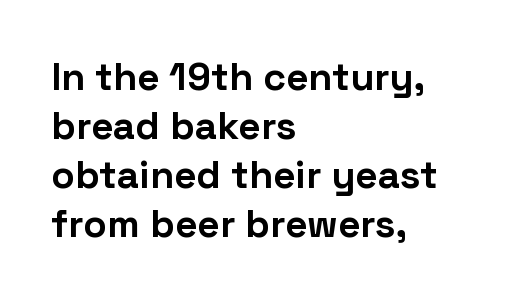
The type family on display is of the sans-serif kind. Strokes here are thick enough to call this a true bold. Short note: letters normally spaced. Quick note: underline off.
